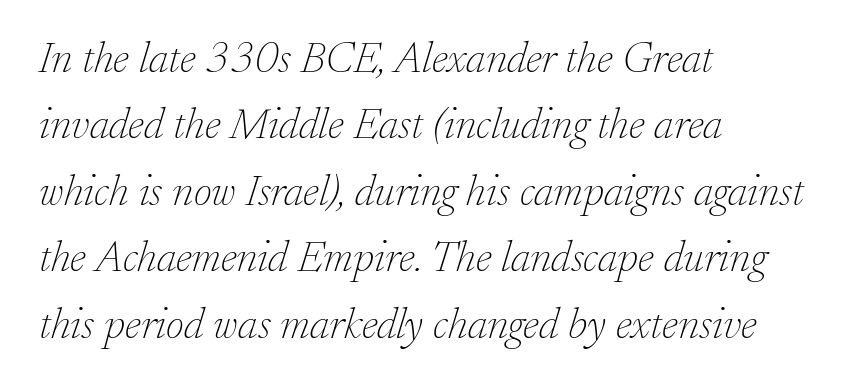
{"serif": "yes", "italic": "yes", "lean": "right", "slant_degrees": 17, "bold": "no", "weight": "thin", "width": "normal", "stroke_contrast": "low", "x_height": "small", "monospaced": "no", "underline": "no", "align": "left", "line_spacing": "normal", "line_spacing_ratio": 1.51, "letter_spacing": "normal", "letter_spacing_em": 0.0, "glyph_px": 44}
